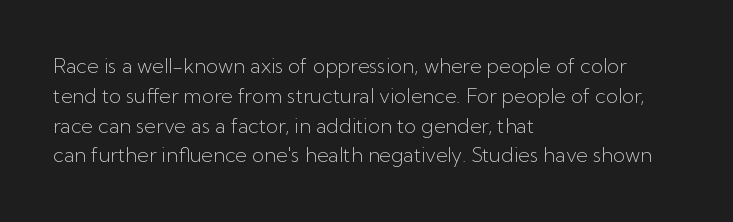
Rule under the text: the space is simply empty. Upright lettering throughout. This rendering leaves character spacing at its baseline value. If you drew a ruler down the left edge, every line would touch it. Is there much room between lines? A standard amount, neither cramped nor airy. This reads as an unemphasized weight, regular at the heaviest.
